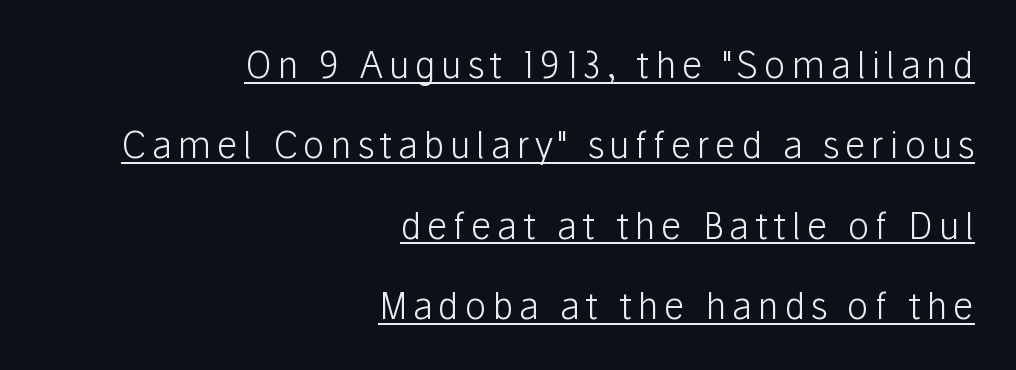
The ragged edge is on the left, which tells us the setting is flush right. The typesetting does not lean heavy: it is not bold. Underlined type. Typographically, this falls in the sans-serif category.
